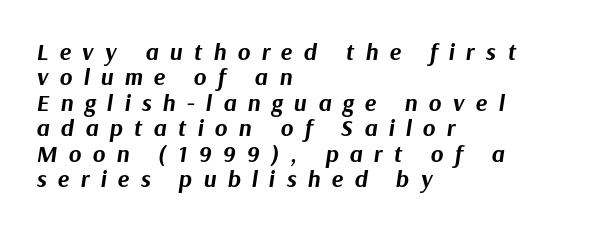
The area under the type is left untouched. In terms of posture, this sample is oblique. Look at the stroke-to-counter ratio: heavy, a bold. Spacing between characters has been opened up far beyond the box default. These lines huddle together more closely than default settings would place them. A student would call this left alignment; a typographer would say flush left, rag right.
